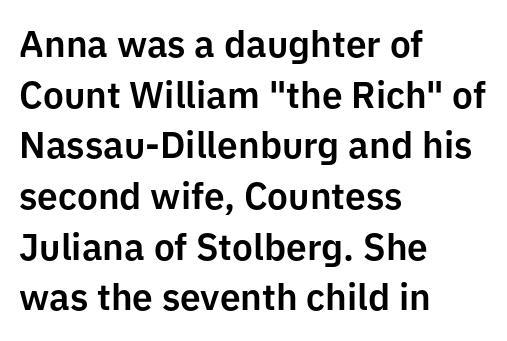
Q: Is the text italic (slanted)? A: No, it is upright.
Q: Is the typeface a serif or a sans-serif typeface? A: Sans-serif.
Q: Is the text underlined? A: No.
Q: How is the paragraph aligned? A: Left-aligned.
Q: Is the spacing between letters normal or unusually wide? A: Normal.
Q: Is the spacing between lines tight, normal or loose? A: Normal.
Q: Width (condensed, normal, or wide)? A: Normal.
Q: Stroke contrast? A: Low.
Q: x-height? A: Medium.
Q: Monospaced? A: No.
